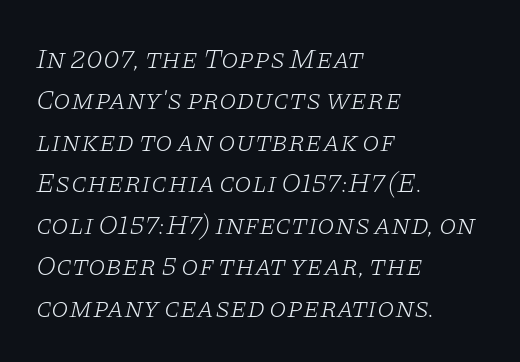
The image shows 28 px light, wide serif type, italic (leaning right); set left-aligned, normal line spacing (1.48x), normal letter spacing, not underlined; low stroke contrast and a large x-height.
